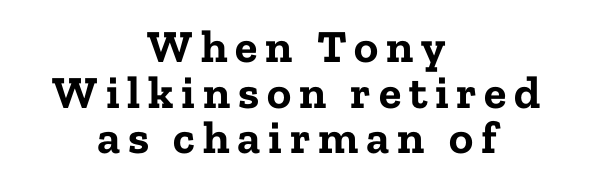
Note the varied advance widths — an 'i' is clearly narrower than an 'm'. Tall strokes in this sample are plumb rather than angled. This sample uses a serif face. How would I describe the line gaps? Narrow and economical. How heavy is the stroke? Heavy — this is a bold. Unmarked baselines from the first word to the last.
